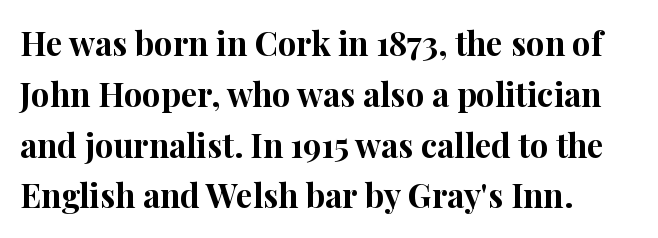
{"serif": "yes", "italic": "no", "bold": "yes", "weight": "bold", "width": "normal", "stroke_contrast": "high", "x_height": "medium", "monospaced": "no", "underline": "no", "align": "left", "line_spacing": "normal", "line_spacing_ratio": 1.54, "letter_spacing": "normal", "letter_spacing_em": 0.0, "glyph_px": 33}
